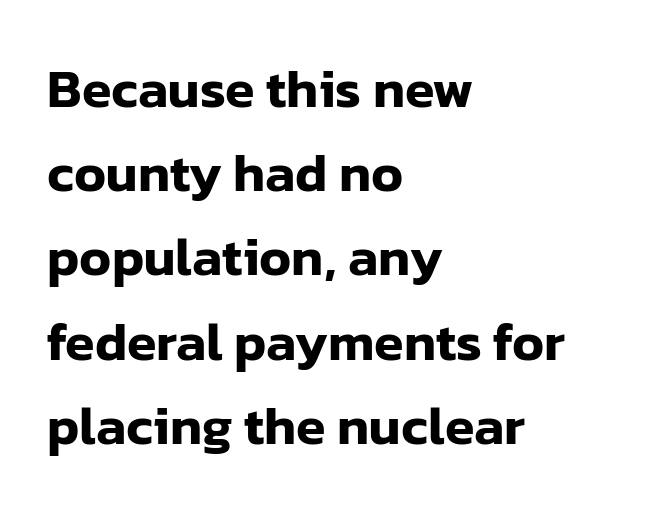
Q: Is the text italic (slanted)? A: No, it is upright.
Q: Is the typeface a serif or a sans-serif typeface? A: Sans-serif.
Q: Is the text underlined? A: No.
Q: How is the paragraph aligned? A: Left-aligned.
Q: Is the spacing between letters normal or unusually wide? A: Normal.
Q: Is the spacing between lines tight, normal or loose? A: Normal.
Q: Width (condensed, normal, or wide)? A: Normal.
Q: Stroke contrast? A: Low.
Q: x-height? A: Medium.
Q: Monospaced? A: No.
